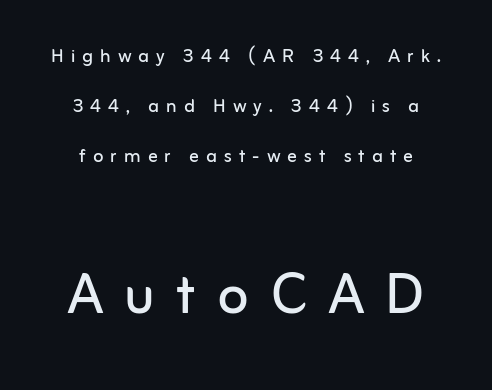
The image shows 72 px regular-weight sans-serif type, upright; set centered, loose line spacing (2.09x), unusually wide letter spacing (+0.29 em), not underlined; the second (bottom) block is 3.0x larger; low stroke contrast and a medium x-height.
